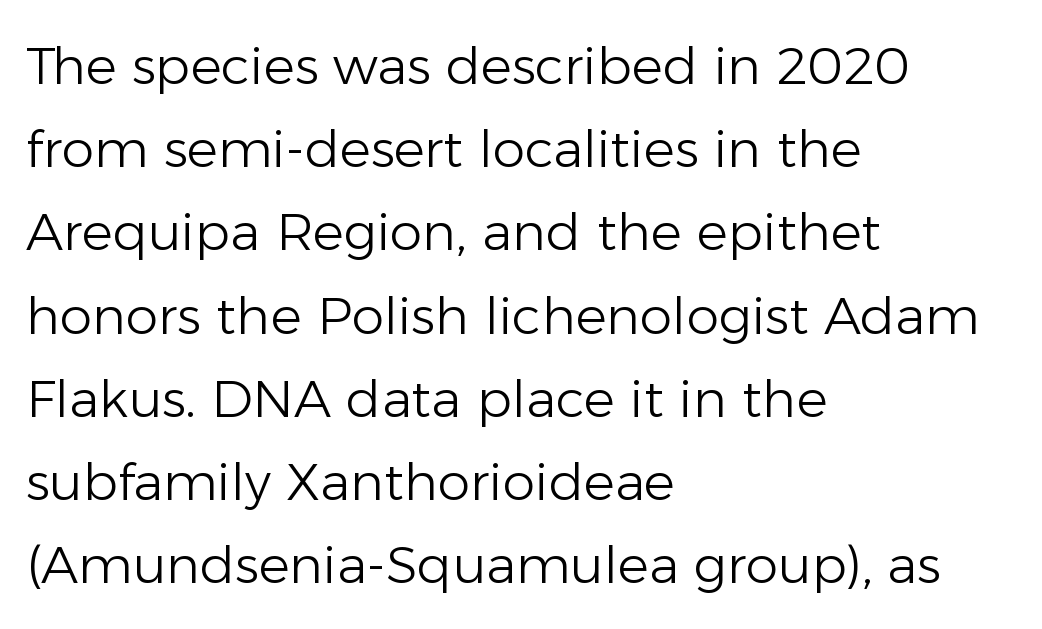
The image shows 52 px light sans-serif type, upright; set left-aligned, normal line spacing (1.6x), normal letter spacing, not underlined; low stroke contrast and a medium x-height.
